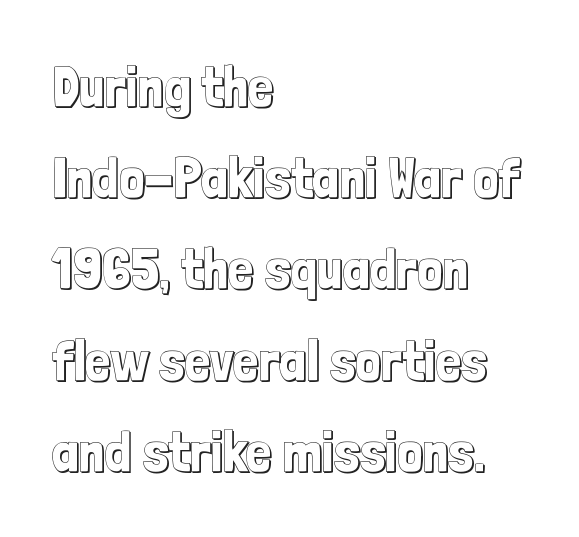
Q: Is the text italic (slanted)? A: No, it is upright.
Q: Is the text underlined? A: No.
Q: How is the paragraph aligned? A: Left-aligned.
Q: Is the spacing between letters normal or unusually wide? A: Normal.
Q: Is the spacing between lines tight, normal or loose? A: Normal.
Q: Width (condensed, normal, or wide)? A: Condensed.
Q: x-height? A: Medium.
Q: Monospaced? A: No.
